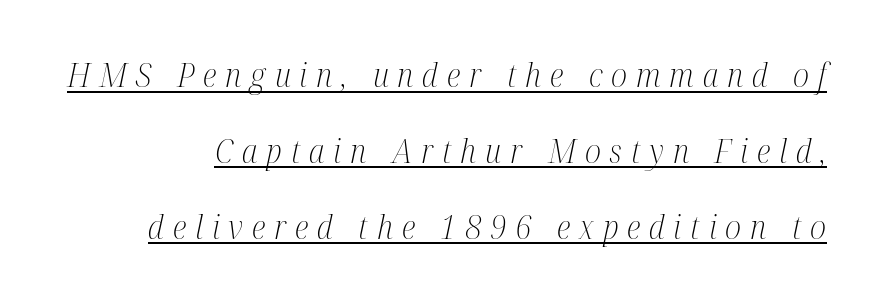
Q: Is the text bold? A: No.
Q: Is the text italic (slanted)? A: Yes, it leans right by about 12 degrees.
Q: Is the typeface a serif or a sans-serif typeface? A: Serif.
Q: Is the text underlined? A: Yes.
Q: Is the spacing between letters normal or unusually wide? A: Unusually wide.
Q: Is the spacing between lines tight, normal or loose? A: Loose.
Q: Width (condensed, normal, or wide)? A: Condensed.
Q: Stroke contrast? A: Medium.
Q: x-height? A: Medium.
Q: Monospaced? A: No.
